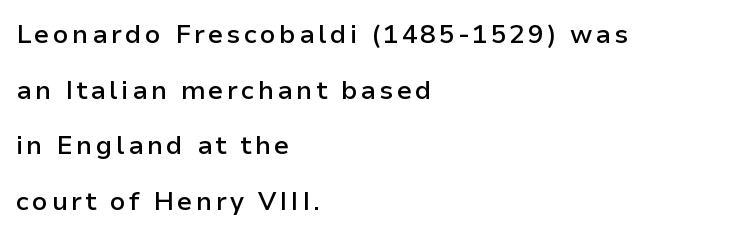
The image shows 26 px text type, upright; set left-aligned, loose line spacing (2.14x), not underlined.
